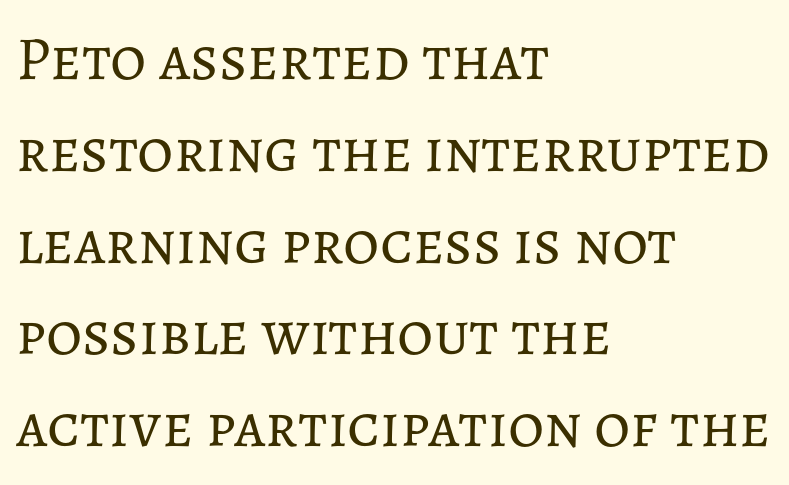
Q: Is the text bold? A: No.
Q: Is the text italic (slanted)? A: No, it is upright.
Q: Is the text underlined? A: No.
Q: How is the paragraph aligned? A: Left-aligned.
Q: Is the spacing between letters normal or unusually wide? A: Normal.
Q: Is the spacing between lines tight, normal or loose? A: Normal.
Q: Width (condensed, normal, or wide)? A: Normal.
Q: Stroke contrast? A: Low.
Q: x-height? A: Medium.
Q: Monospaced? A: No.
